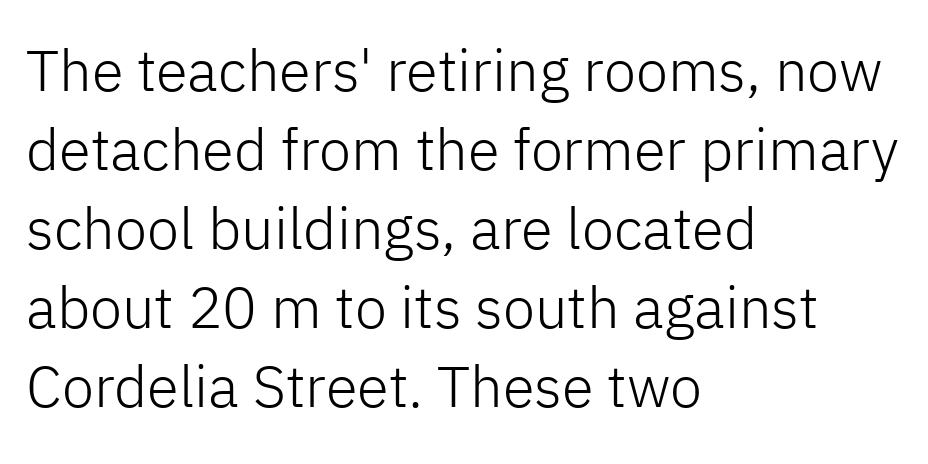
These lines were composed using upright roman letters. This rendering leaves character spacing at its baseline value. Alignment: flush left. These lines are rendered in a variable-pitch font.
